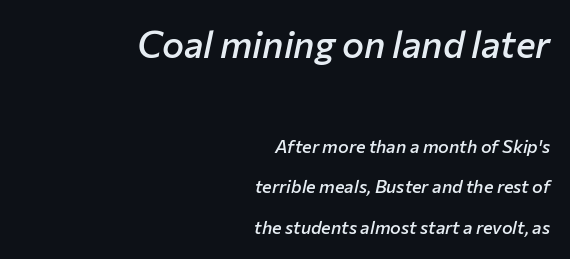
{"italic": "yes", "lean": "right", "slant_degrees": 12, "bold": "semi", "weight": "semibold", "width": "normal", "stroke_contrast": "low", "x_height": "medium", "monospaced": "no", "underline": "no", "align": "right", "line_spacing": "loose", "line_spacing_ratio": 2.27, "letter_spacing": "normal", "letter_spacing_em": 0.0, "larger_block": "first", "size_ratio": 2.06, "glyph_px": 37}
